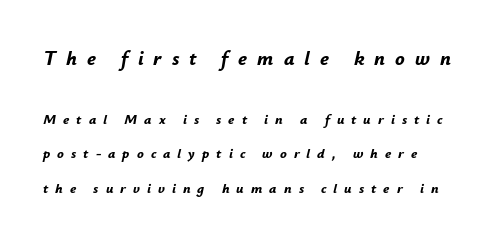
The image shows 20 px bold type, italic (leaning right); set left-aligned, loose line spacing (2.48x), unusually wide letter spacing (+0.5 em), not underlined; the first (top) block is 1.43x larger.
